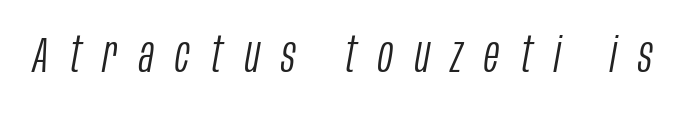
The image shows 50 px light, condensed type, italic (leaning right); set unusually wide letter spacing (+0.43 em), not underlined; low stroke contrast and a large x-height.
